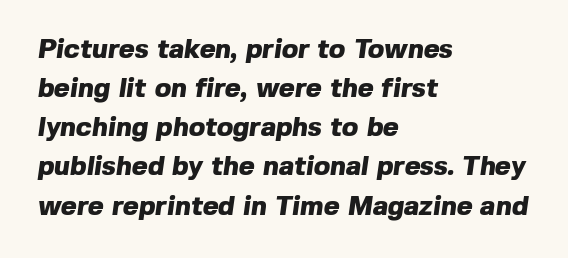
The image shows 27 px bold type; set left-aligned, normal line spacing (1.45x), normal letter spacing, not underlined.
